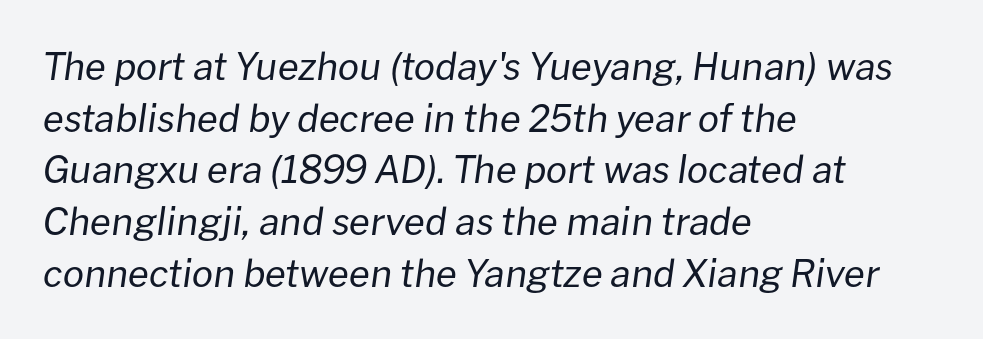
{"italic": "yes", "lean": "right", "slant_degrees": 8, "bold": "no", "weight": "regular", "width": "normal", "stroke_contrast": "low", "x_height": "medium", "monospaced": "no", "underline": "no", "align": "left", "line_spacing": "normal", "line_spacing_ratio": 1.36, "letter_spacing": "normal", "letter_spacing_em": 0.0, "glyph_px": 38}
